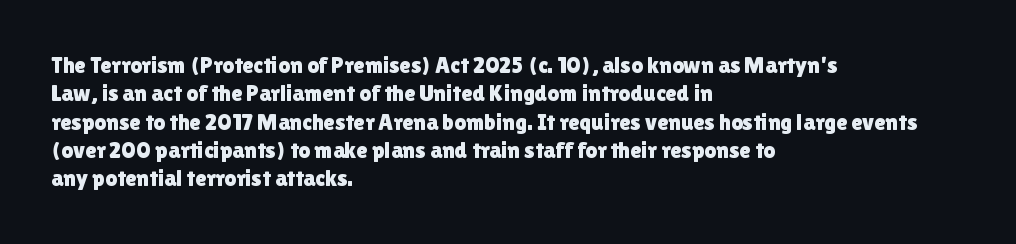
Q: Is the text italic (slanted)? A: No, it is upright.
Q: Is the text underlined? A: No.
Q: How is the paragraph aligned? A: Left-aligned.
Q: Is the spacing between letters normal or unusually wide? A: Normal.
